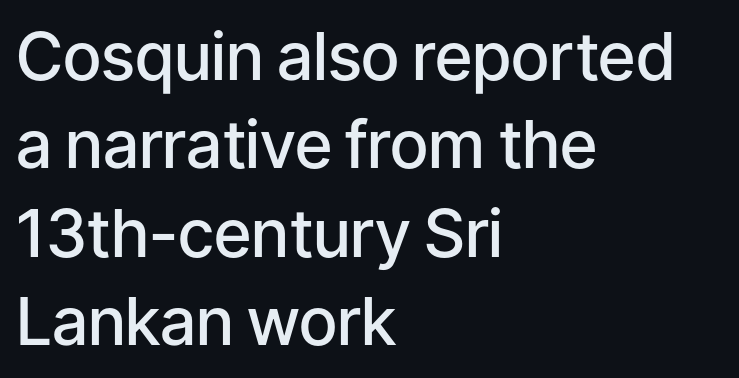
The image shows 66 px semibold sans-serif type, upright; set left-aligned, normal line spacing (1.34x), normal letter spacing, not underlined; low stroke contrast and a medium x-height.
